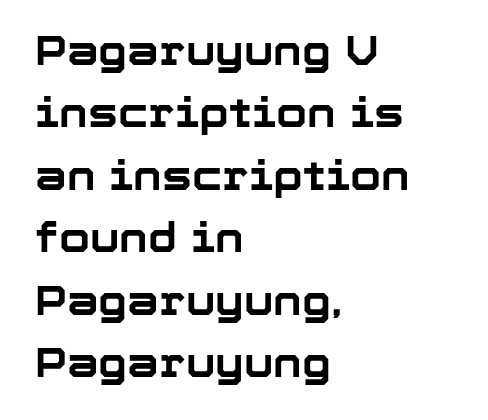
Q: Is the text bold? A: Yes.
Q: Is the text italic (slanted)? A: No, it is upright.
Q: Is the typeface a serif or a sans-serif typeface? A: Sans-serif.
Q: Is the text underlined? A: No.
Q: How is the paragraph aligned? A: Left-aligned.
Q: Is the spacing between letters normal or unusually wide? A: Normal.
Q: Is the spacing between lines tight, normal or loose? A: Normal.
Q: Width (condensed, normal, or wide)? A: Normal.
Q: Stroke contrast? A: Low.
Q: x-height? A: Medium.
Q: Monospaced? A: No.
